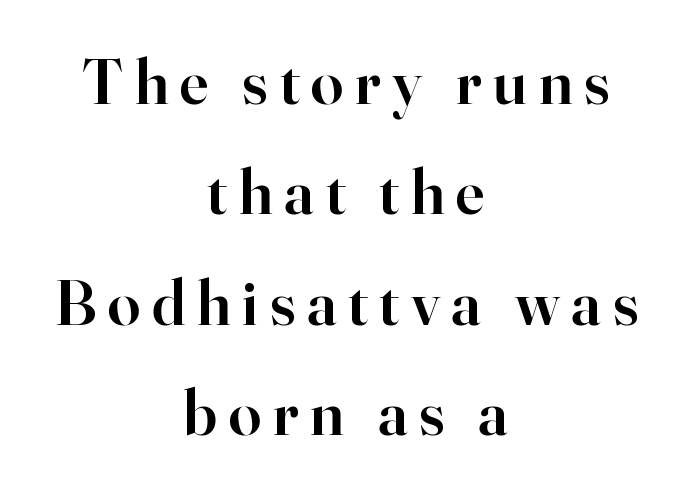
The paragraph shown floats in the horizontal middle. The axis of the letterforms is exactly vertical. The characters display serif detailing at their extremities. The baseline area is clear. The rendering uses a moderate line-height, typical for paragraphs. Notice the strokes are somewhat thickened but not fully heavy: this is a semibold.
